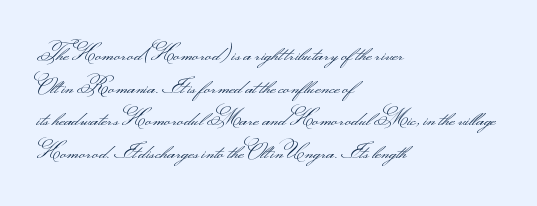
{"bold": "no", "underline": "no", "align": "left", "line_spacing": "normal", "line_spacing_ratio": 1.55, "letter_spacing": "normal", "letter_spacing_em": 0.0, "glyph_px": 21}
